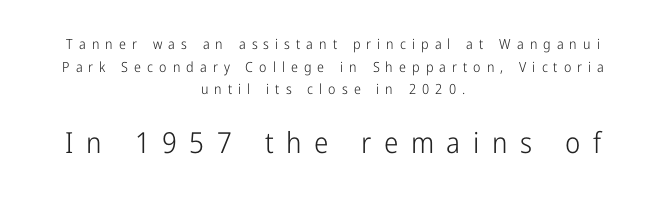
{"serif": "no", "italic": "no", "bold": "no", "weight": "light", "width": "condensed", "stroke_contrast": "low", "x_height": "medium", "monospaced": "no", "underline": "no", "align": "center", "line_spacing": "normal", "line_spacing_ratio": 1.62, "letter_spacing": "wide", "letter_spacing_em": 0.43, "larger_block": "second", "size_ratio": 2.07, "glyph_px": 29}
